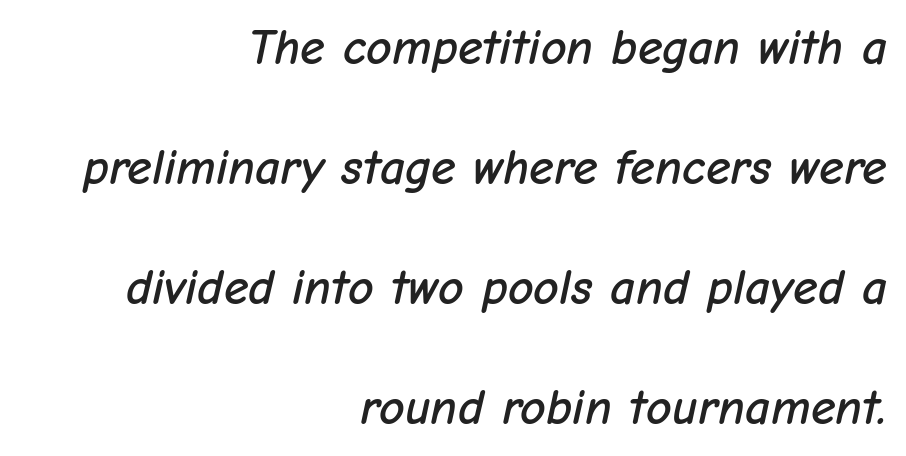
Airy leading. The face used here has a pronounced slope to its letters. Line ends are locked; line starts wander. The zone under the glyphs is completely vacant. Spacing between characters is what you'd get straight out of the box. A typesetter would call this proportional, since set widths differ per character.
